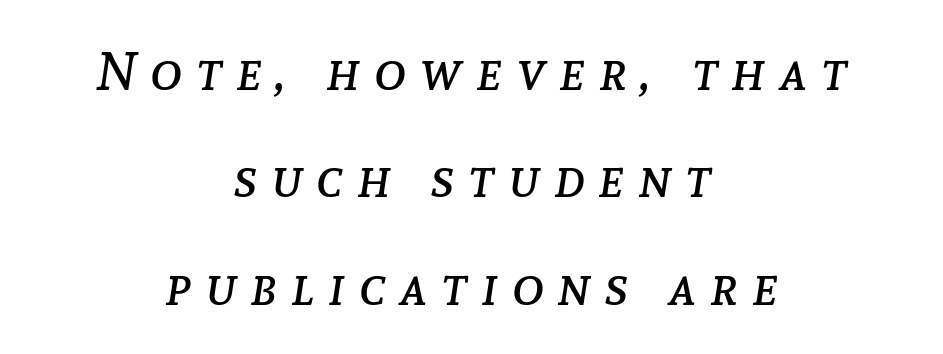
{"italic": "yes", "lean": "right", "slant_degrees": 8, "bold": "no", "weight": "regular", "width": "normal", "stroke_contrast": "low", "x_height": "medium", "monospaced": "no", "underline": "no", "align": "center", "line_spacing": "loose", "line_spacing_ratio": 1.99, "letter_spacing": "wide", "letter_spacing_em": 0.26, "glyph_px": 54}
